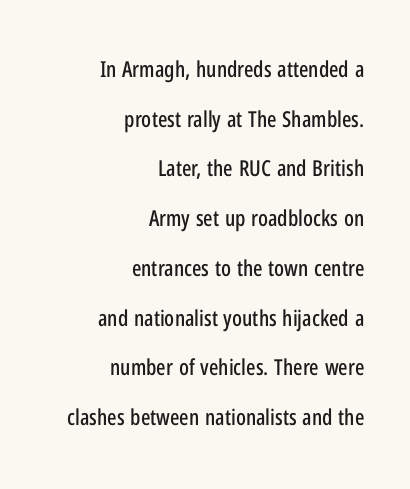
The image shows 22 px text type, upright; set right-aligned, loose line spacing (2.26x), normal letter spacing, not underlined.
